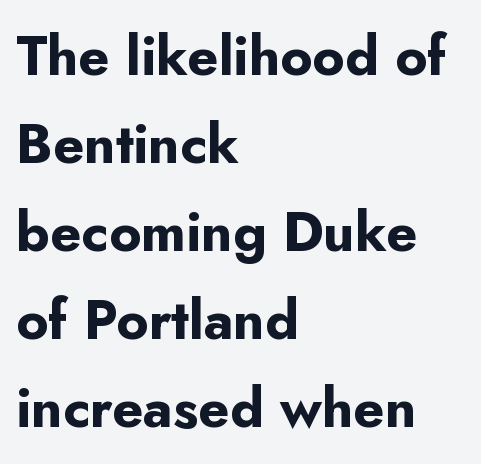
Q: Is the text bold? A: Yes.
Q: Is the text italic (slanted)? A: No, it is upright.
Q: Is the typeface a serif or a sans-serif typeface? A: Sans-serif.
Q: Is the text underlined? A: No.
Q: How is the paragraph aligned? A: Left-aligned.
Q: Is the spacing between letters normal or unusually wide? A: Normal.
Q: Is the spacing between lines tight, normal or loose? A: Normal.
Q: Width (condensed, normal, or wide)? A: Normal.
Q: Stroke contrast? A: Low.
Q: x-height? A: Small.
Q: Monospaced? A: No.
